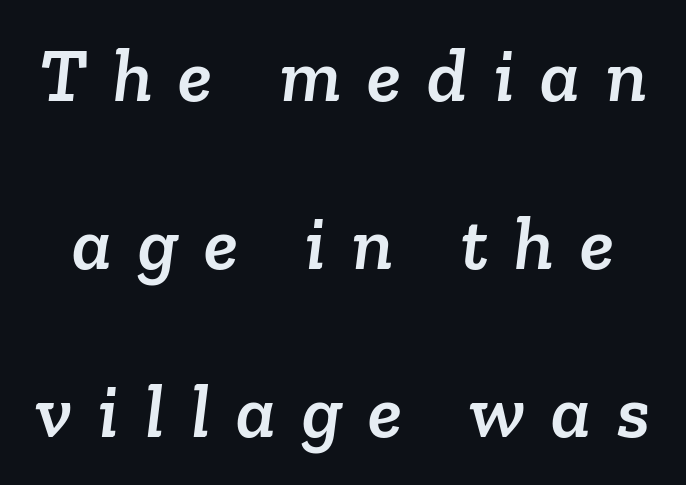
The image shows 77 px serif type; set loose line spacing (2.18x), unusually wide letter spacing (+0.34 em), not underlined; low stroke contrast and a medium x-height.
